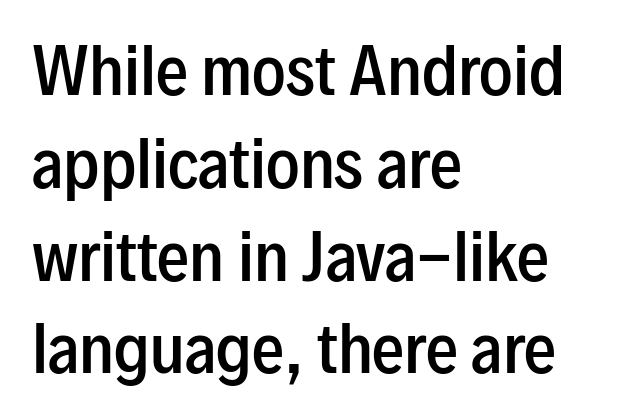
Q: Is the text bold? A: Semi-bold.
Q: Is the text italic (slanted)? A: No, it is upright.
Q: Is the typeface a serif or a sans-serif typeface? A: Sans-serif.
Q: Is the text underlined? A: No.
Q: How is the paragraph aligned? A: Left-aligned.
Q: Is the spacing between letters normal or unusually wide? A: Normal.
Q: Is the spacing between lines tight, normal or loose? A: Normal.
Q: Width (condensed, normal, or wide)? A: Condensed.
Q: Stroke contrast? A: Low.
Q: x-height? A: Medium.
Q: Monospaced? A: No.
